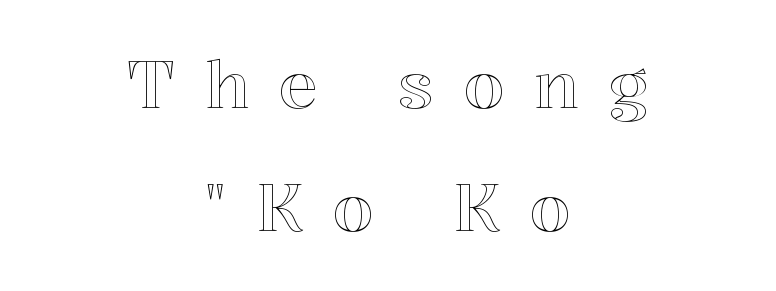
The image shows 66 px text type, upright; set centered, line spacing 1.87x, unusually wide letter spacing (+0.45 em), not underlined; a medium x-height.
